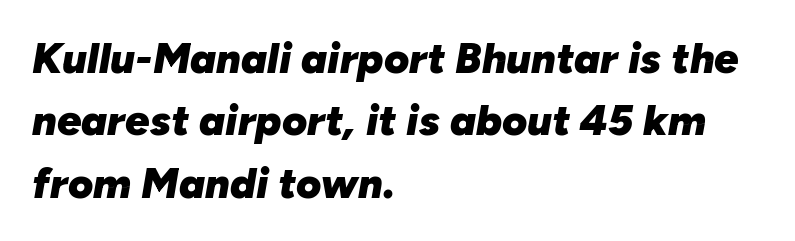
As a designer I'd log this as weight 700, bold. The text block is weighted toward the left margin, trailing off unevenly rightward. Normally led — the rows are evenly, conventionally spaced. The string is rendered with underlining switched off.
